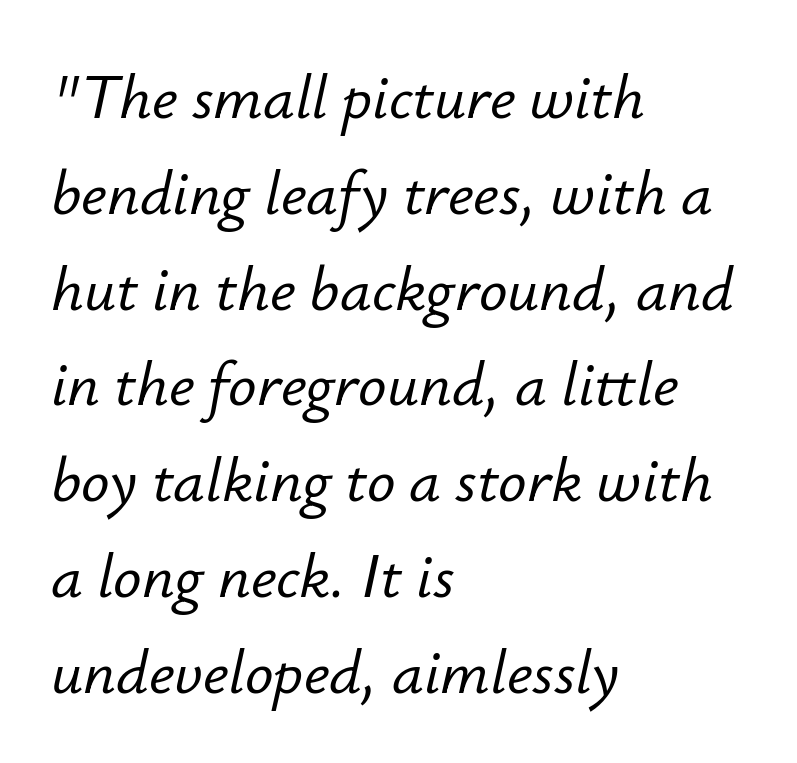
The image shows 63 px text type, italic (leaning right); set left-aligned, normal line spacing (1.52x), normal letter spacing, not underlined; low stroke contrast and a small x-height.
